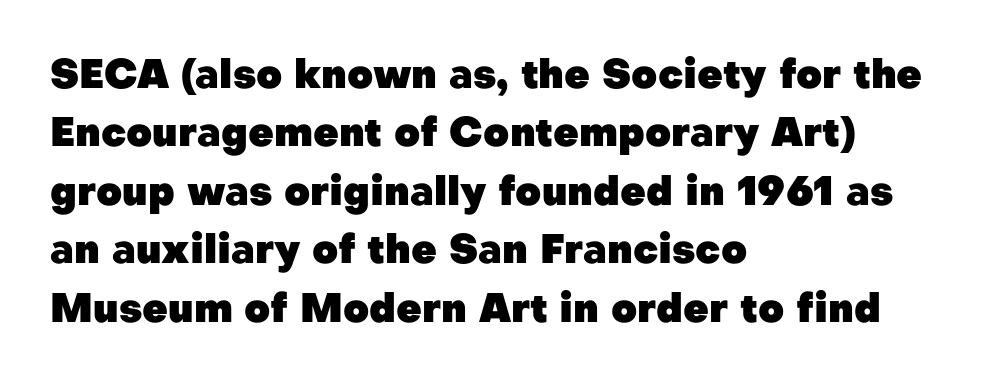
{"serif": "no", "italic": "no", "bold": "yes", "weight": "heavy", "width": "normal", "stroke_contrast": "low", "x_height": "medium", "monospaced": "no", "underline": "no", "align": "left", "line_spacing": "normal", "line_spacing_ratio": 1.46, "letter_spacing": "normal", "letter_spacing_em": 0.0, "glyph_px": 40}
